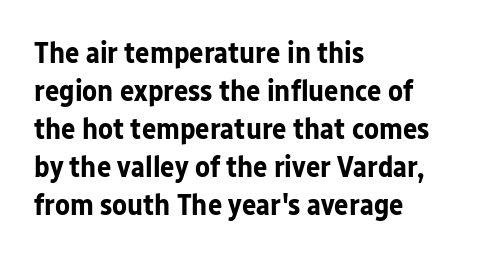
The image shows 30 px bold sans-serif type, upright; set left-aligned, normal line spacing (1.27x), normal letter spacing, not underlined; low stroke contrast and a medium x-height.
